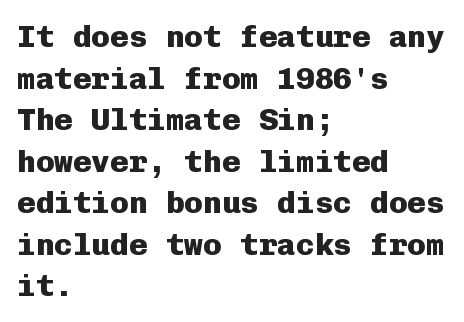
{"serif": "no", "italic": "no", "bold": "yes", "weight": "heavy", "width": "normal", "stroke_contrast": "low", "x_height": "medium", "monospaced": "yes", "underline": "no", "align": "left", "line_spacing": "normal", "line_spacing_ratio": 1.34, "letter_spacing": "normal", "letter_spacing_em": 0.0, "glyph_px": 31}
